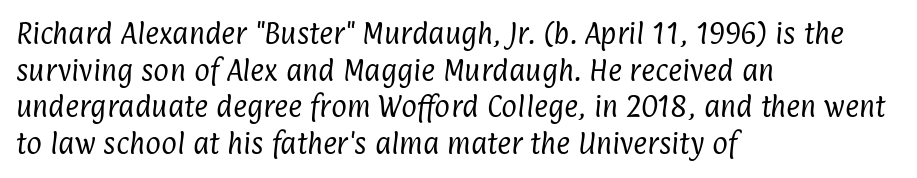
Q: Is the text bold? A: No.
Q: Is the text underlined? A: No.
Q: How is the paragraph aligned? A: Left-aligned.
Q: Is the spacing between letters normal or unusually wide? A: Normal.
Q: Is the spacing between lines tight, normal or loose? A: Normal.
